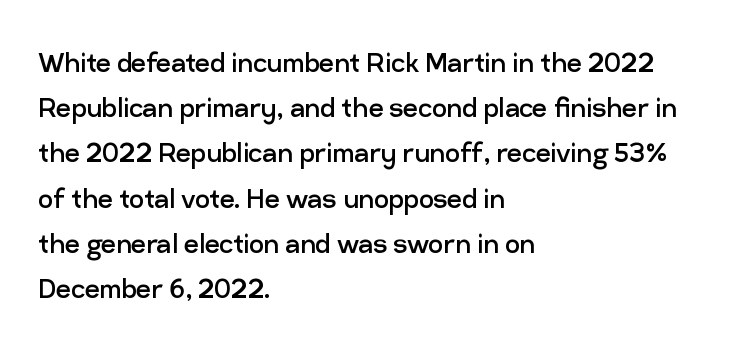
{"serif": "no", "italic": "no", "bold": "no", "weight": "regular", "width": "normal", "stroke_contrast": "low", "x_height": "medium", "monospaced": "no", "underline": "no", "align": "left", "line_spacing": "normal", "line_spacing_ratio": 1.37, "letter_spacing": "normal", "letter_spacing_em": 0.0, "glyph_px": 33}
